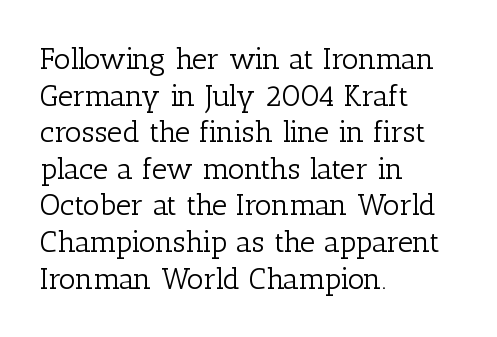
{"serif": "yes", "italic": "no", "bold": "no", "weight": "light", "width": "normal", "stroke_contrast": "low", "x_height": "medium", "monospaced": "no", "underline": "no", "align": "left", "line_spacing_ratio": 1.22, "letter_spacing": "normal", "letter_spacing_em": 0.0, "glyph_px": 30}
